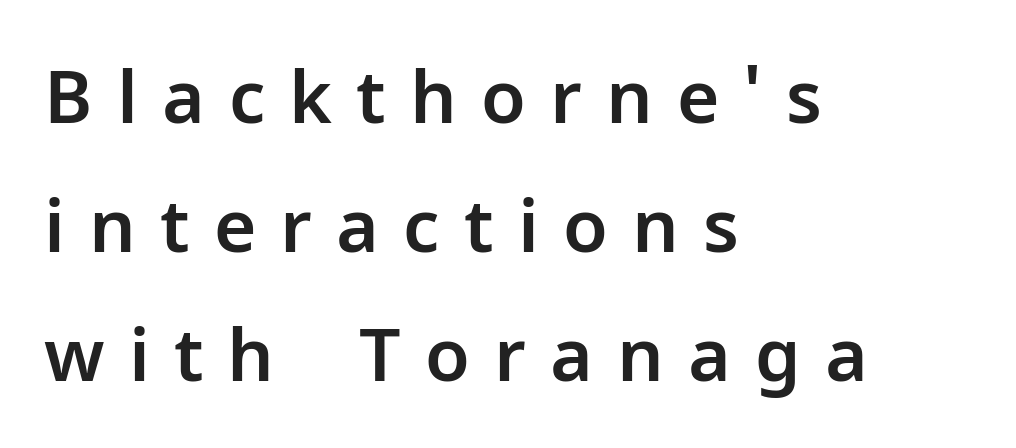
Line beginnings align vertically; line endings do not. The area under the type is left untouched. This is sans-serif lettering, the kind often seen on screens and signage. A typesetter would call this proportional, since set widths differ per character. The letterforms stand isolated, each surrounded by extra space.
